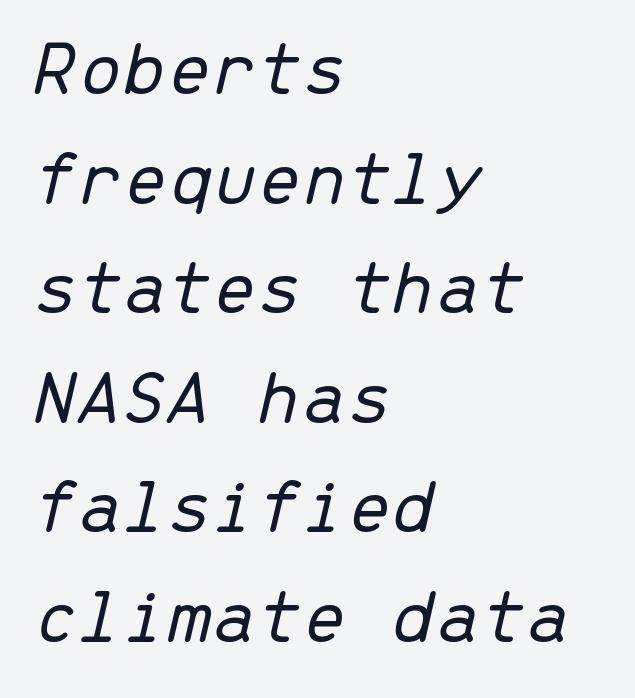
The image shows 80 px light type, italic (leaning right), monospaced; set left-aligned, normal line spacing (1.37x), normal letter spacing, not underlined; low stroke contrast and a medium x-height.
